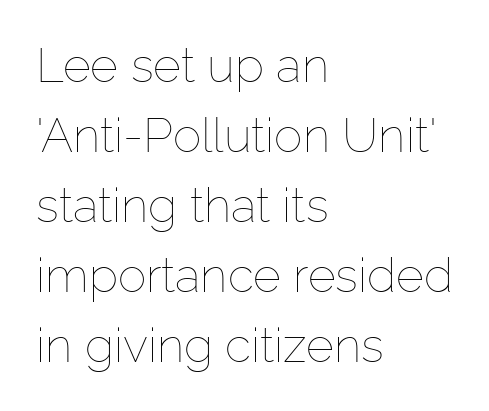
{"italic": "no", "bold": "no", "weight": "thin", "width": "normal", "stroke_contrast": "low", "x_height": "medium", "monospaced": "no", "underline": "no", "align": "left", "line_spacing": "normal", "line_spacing_ratio": 1.46, "letter_spacing": "normal", "letter_spacing_em": 0.0, "glyph_px": 48}
